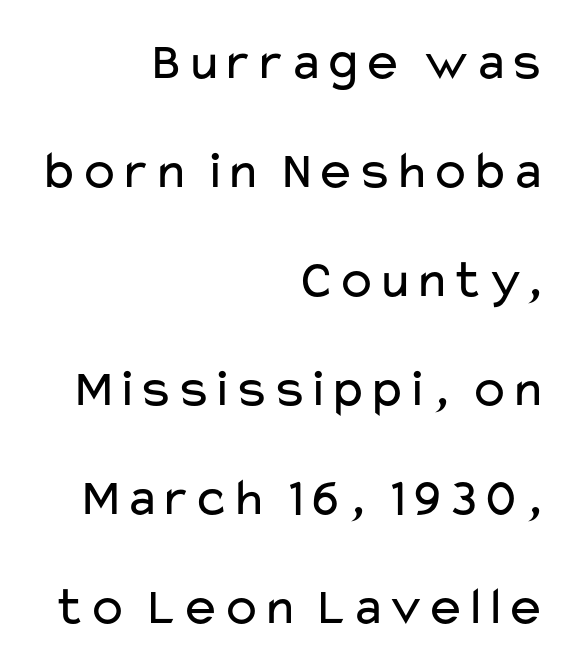
Stroke thickness stays within the range of a standard reading face or lighter. Leading is clearly above the norm, producing a sparse column. Looks like regular typesetting: each glyph gets only the width it needs. The passage shown is not underscored anywhere. The rendering shows plain stroke endings on the letterforms — a sans-serif design.
